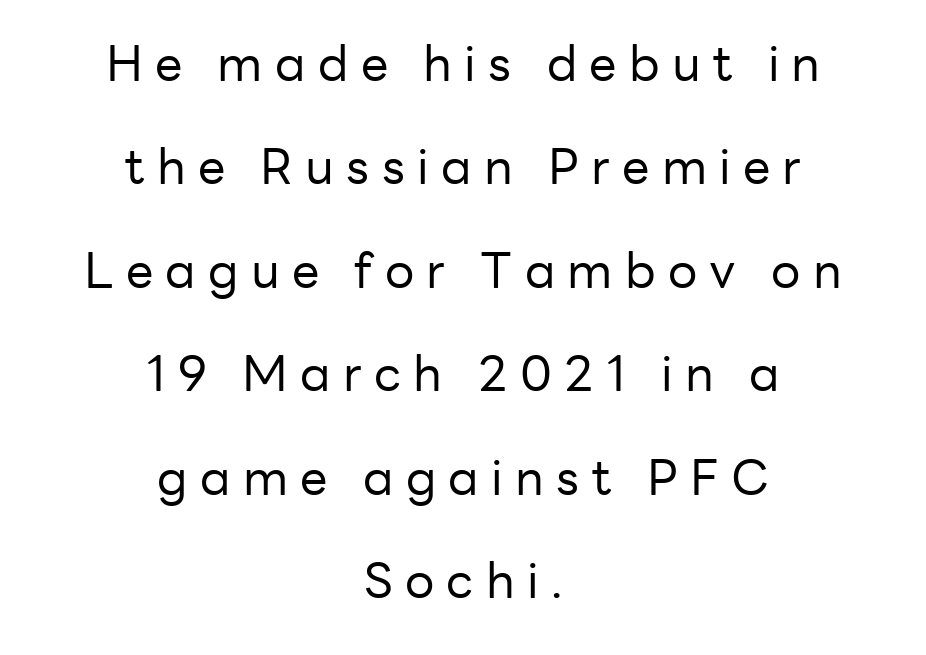
Q: Is the text bold? A: No.
Q: Is the text italic (slanted)? A: No, it is upright.
Q: Is the typeface a serif or a sans-serif typeface? A: Sans-serif.
Q: Is the text underlined? A: No.
Q: How is the paragraph aligned? A: Centered.
Q: Is the spacing between letters normal or unusually wide? A: Unusually wide.
Q: Is the spacing between lines tight, normal or loose? A: Loose.
Q: Width (condensed, normal, or wide)? A: Normal.
Q: Stroke contrast? A: Low.
Q: x-height? A: Medium.
Q: Monospaced? A: No.
